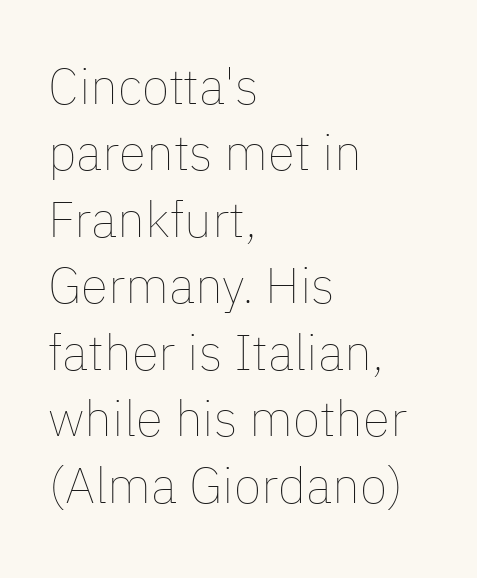
{"italic": "no", "bold": "no", "weight": "thin", "width": "normal", "stroke_contrast": "low", "x_height": "medium", "monospaced": "no", "underline": "no", "align": "left", "line_spacing": "normal", "line_spacing_ratio": 1.33, "letter_spacing": "normal", "letter_spacing_em": 0.0, "glyph_px": 50}
